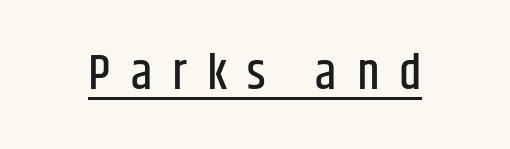
{"serif": "no", "italic": "no", "width": "condensed", "stroke_contrast": "low", "x_height": "large", "monospaced": "no", "underline": "yes", "letter_spacing": "wide", "letter_spacing_em": 0.4, "glyph_px": 50}
